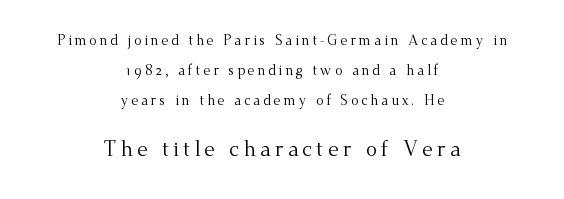
Q: Is the text bold? A: No.
Q: Is the text italic (slanted)? A: No, it is upright.
Q: Is the text underlined? A: No.
Q: How is the paragraph aligned? A: Centered.
Q: Is the spacing between lines tight, normal or loose? A: Loose.
Q: Which block of text is set in a larger size, the first (top) or the second (bottom)? A: The second (bottom) one.
